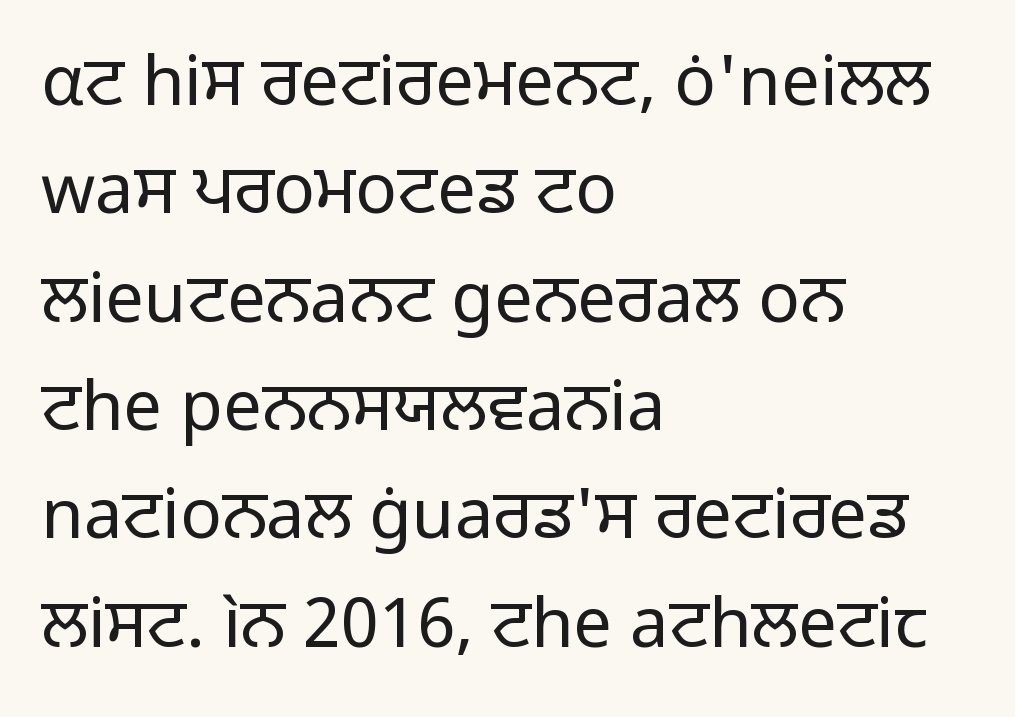
{"serif": "no", "italic": "no", "bold": "no", "weight": "regular", "width": "normal", "stroke_contrast": "low", "x_height": "medium", "monospaced": "no", "underline": "no", "align": "left", "line_spacing": "normal", "line_spacing_ratio": 1.57, "letter_spacing": "normal", "letter_spacing_em": 0.0, "glyph_px": 69}
